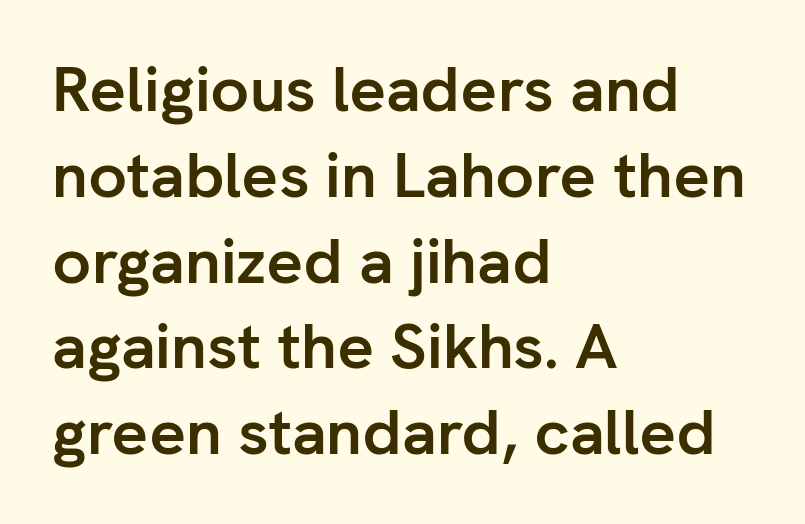
The image shows 64 px semibold sans-serif type, upright; set left-aligned, normal line spacing (1.34x), normal letter spacing, not underlined; low stroke contrast and a medium x-height.
